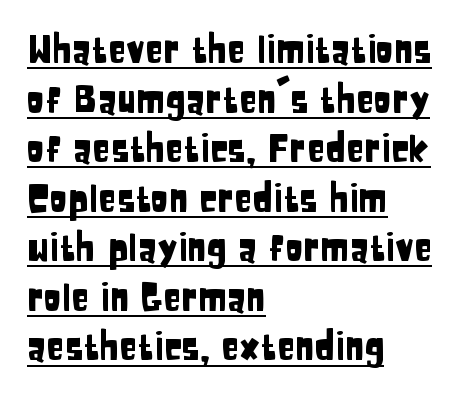
Q: Is the text italic (slanted)? A: No, it is upright.
Q: Is the typeface a serif or a sans-serif typeface? A: Sans-serif.
Q: Is the text underlined? A: Yes.
Q: How is the paragraph aligned? A: Left-aligned.
Q: Is the spacing between letters normal or unusually wide? A: Normal.
Q: Is the spacing between lines tight, normal or loose? A: Normal.
Q: Width (condensed, normal, or wide)? A: Condensed.
Q: Stroke contrast? A: Low.
Q: x-height? A: Large.
Q: Monospaced? A: No.
